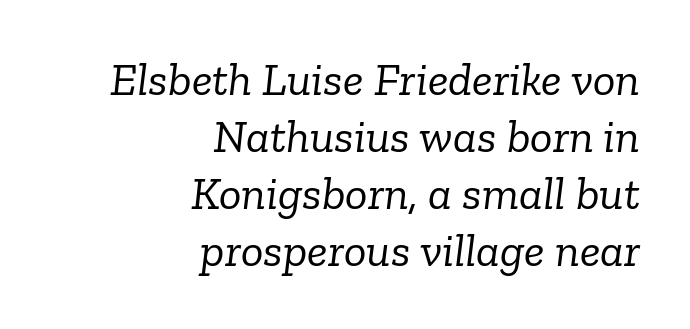
Q: Is the text bold? A: No.
Q: Is the text italic (slanted)? A: Yes, it leans right by about 6 degrees.
Q: Is the typeface a serif or a sans-serif typeface? A: Serif.
Q: Is the text underlined? A: No.
Q: How is the paragraph aligned? A: Right-aligned.
Q: Is the spacing between letters normal or unusually wide? A: Normal.
Q: Width (condensed, normal, or wide)? A: Normal.
Q: Stroke contrast? A: Low.
Q: x-height? A: Medium.
Q: Monospaced? A: No.
